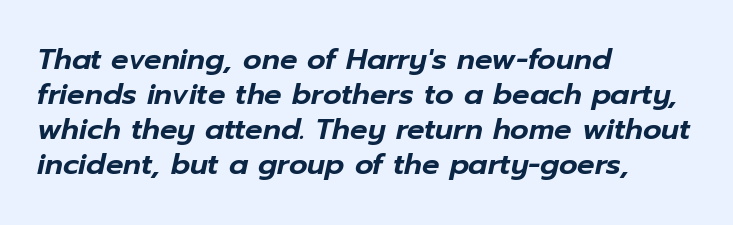
Tracking value appears to be zero — textbook default spacing. Here the designer chose a conventional face with non-uniform glyph widths. The foot of each line stays bare and open. This sample is left-justified, so line endings fall wherever the words run out.
